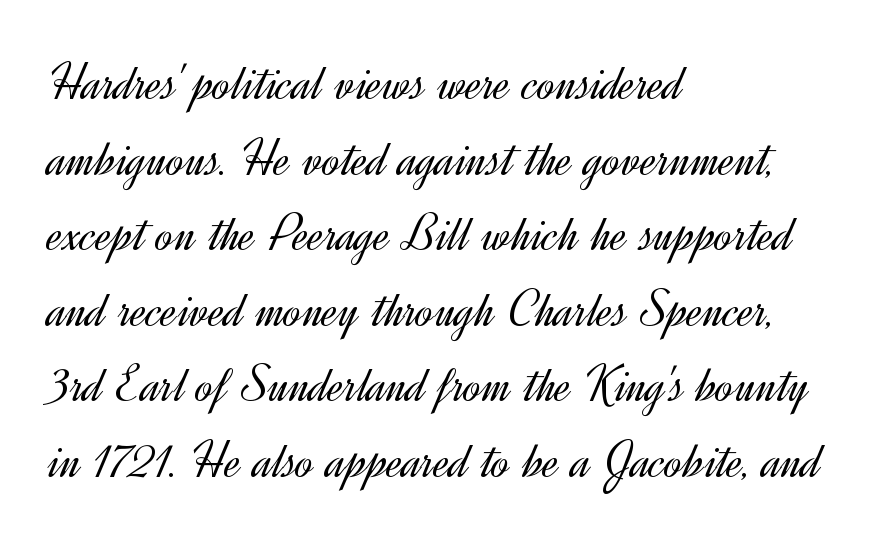
{"serif": "no", "bold": "no", "weight": "light", "width": "normal", "x_height": "small", "monospaced": "no", "underline": "no", "align": "left", "line_spacing": "normal", "line_spacing_ratio": 1.4, "letter_spacing": "normal", "letter_spacing_em": 0.0, "glyph_px": 54}
